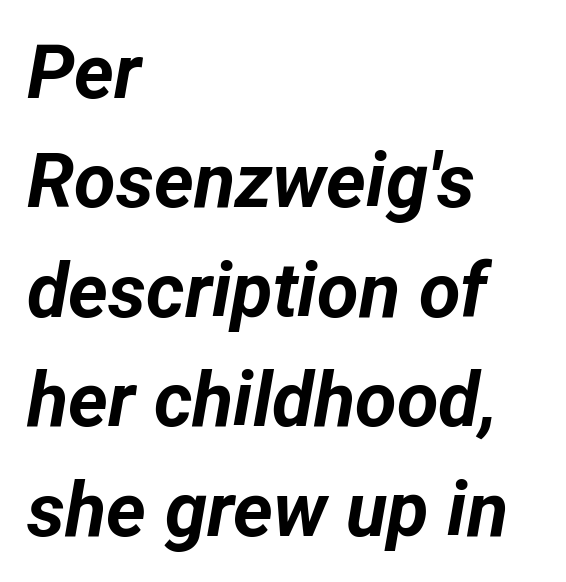
A full-strength bold gives these letters their thick strokes. This sample is left-justified, so line endings fall wherever the words run out. Character widths vary here, with narrow letters taking less room than wide ones. The passage shown leans; its letterforms are oblique. Look at the tracking — it's just the regular setting, nothing added.
